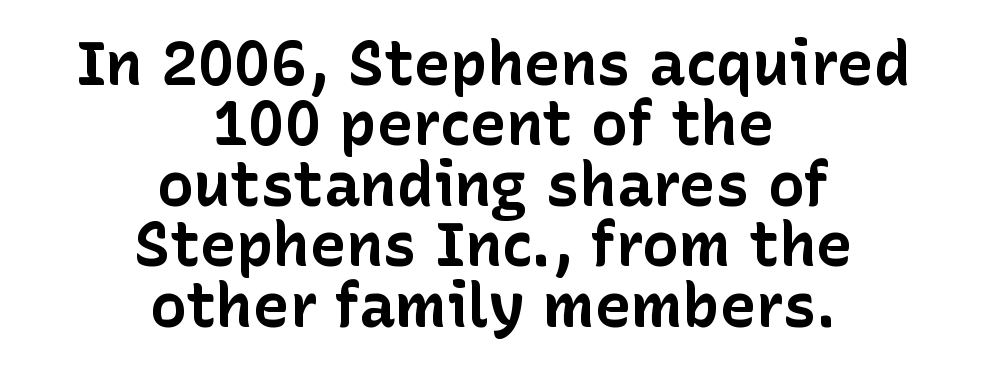
Honestly, there is no underline to notice here at all. Leftover space on each line is divided equally before and after the words. You could not count columns in this text — the font is proportionally spaced. Compared with an ordinary text face, these strokes are far heavier — a full bold. Horizontal bands of white between lines are thin slivers. Grotesque or geometric, the face here clearly has no serifs.
